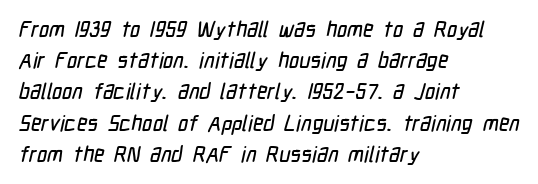
{"underline": "no", "align": "left", "line_spacing": "normal", "line_spacing_ratio": 1.42, "letter_spacing": "normal", "letter_spacing_em": 0.0, "glyph_px": 22}
